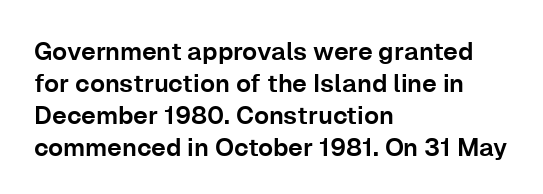
Q: Is the text italic (slanted)? A: No, it is upright.
Q: Is the text underlined? A: No.
Q: How is the paragraph aligned? A: Left-aligned.
Q: Is the spacing between letters normal or unusually wide? A: Normal.
Q: Is the spacing between lines tight, normal or loose? A: Normal.
